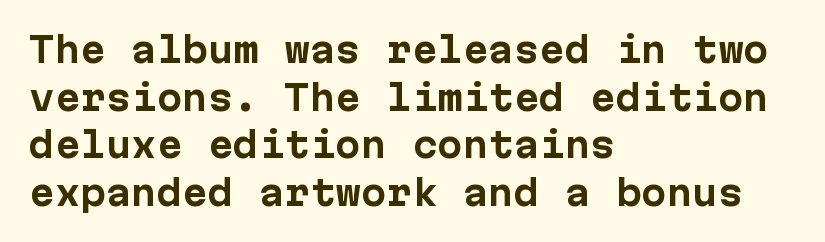
Caption: multi-line text, flush left, ragged right. Any mark beneath the type? The region is blank. This rendering leaves character spacing at its baseline value. The text was rendered using a sans face with plain stroke endings. Look at the stroke-to-counter ratio: heavy, a bold.
